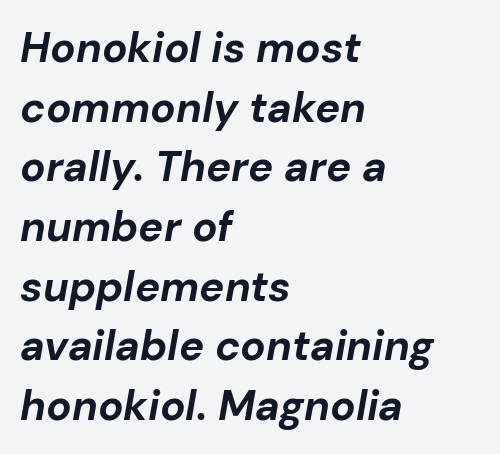
The image shows 42 px bold type, italic (leaning right); set left-aligned, normal line spacing (1.42x), normal letter spacing, not underlined; low stroke contrast and a medium x-height.
